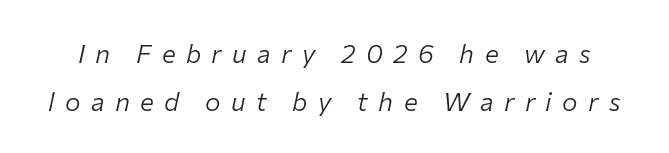
Q: Is the text bold? A: No.
Q: Is the text italic (slanted)? A: Yes, it leans right by about 12 degrees.
Q: Is the text underlined? A: No.
Q: Is the spacing between letters normal or unusually wide? A: Unusually wide.
